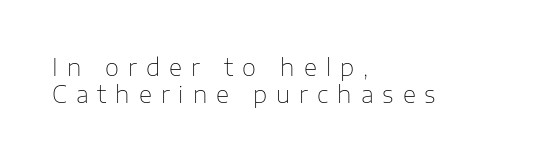
{"italic": "no", "bold": "no", "underline": "no", "align": "left", "line_spacing_ratio": 1.19, "letter_spacing": "wide", "letter_spacing_em": 0.39, "glyph_px": 23}
